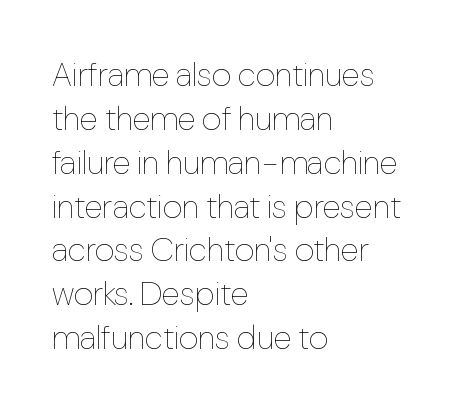
The image shows 34 px thin, condensed type, upright; set left-aligned, normal line spacing (1.29x), normal letter spacing, not underlined; low stroke contrast and a medium x-height.
